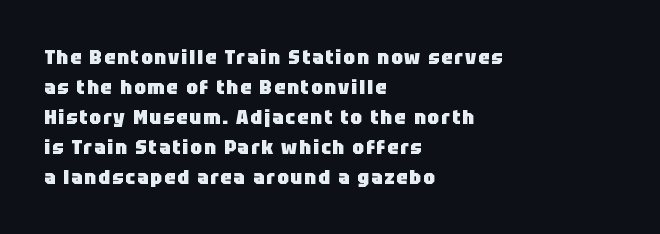
Q: Is the text bold? A: Yes.
Q: Is the text italic (slanted)? A: No, it is upright.
Q: Is the text underlined? A: No.
Q: How is the paragraph aligned? A: Left-aligned.
Q: Is the spacing between lines tight, normal or loose? A: Normal.
